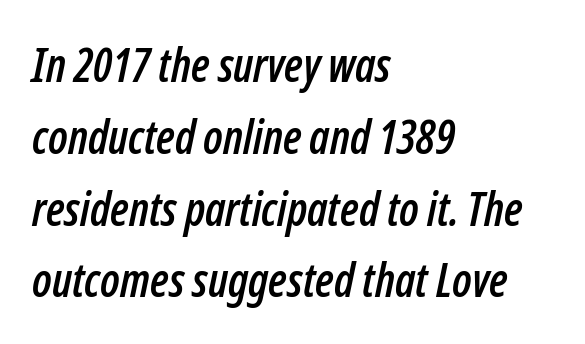
The image shows 46 px condensed type, italic (leaning right); set left-aligned, normal line spacing (1.56x), normal letter spacing, not underlined; low stroke contrast and a medium x-height.
